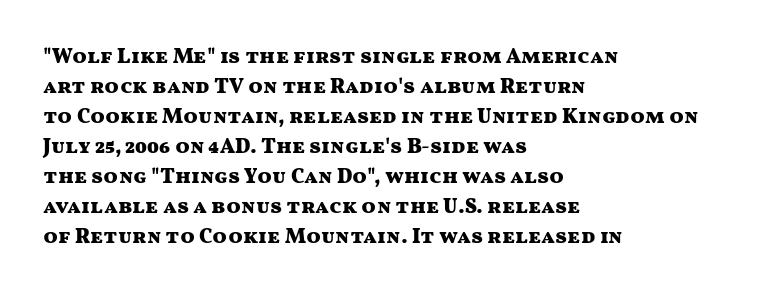
The font's upright variant was chosen for this text. These lines keep a tight, regular rhythm from letter to letter. Notice how thick the strokes are: this is what a full bold looks like. These lines sit exactly where default settings would place them.
